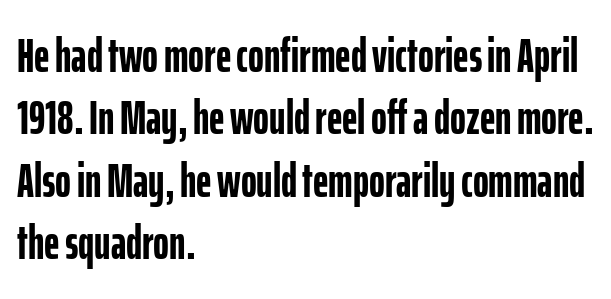
{"serif": "no", "italic": "no", "bold": "yes", "weight": "semibold", "width": "condensed", "stroke_contrast": "low", "x_height": "medium", "monospaced": "no", "underline": "no", "align": "left", "line_spacing": "normal", "line_spacing_ratio": 1.3, "letter_spacing": "normal", "letter_spacing_em": 0.0, "glyph_px": 48}
